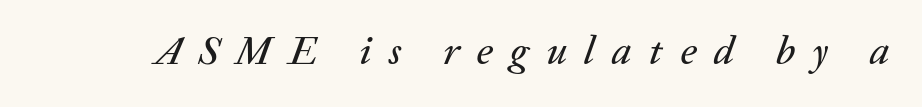
Tracking here is generous; glyphs stand well apart from one another. Is the type slanted? Yes — the strokes lean at a clear angle. A clean baseline with only descenders dipping below it. These lines are rendered in a variable-pitch font.
